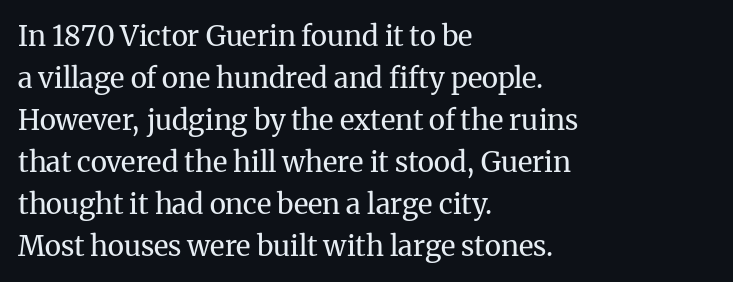
Q: Is the text bold? A: No.
Q: Is the text italic (slanted)? A: No, it is upright.
Q: Is the typeface a serif or a sans-serif typeface? A: Serif.
Q: Is the text underlined? A: No.
Q: How is the paragraph aligned? A: Left-aligned.
Q: Is the spacing between letters normal or unusually wide? A: Normal.
Q: Is the spacing between lines tight, normal or loose? A: Normal.
Q: Width (condensed, normal, or wide)? A: Normal.
Q: Stroke contrast? A: Medium.
Q: x-height? A: Medium.
Q: Monospaced? A: No.
